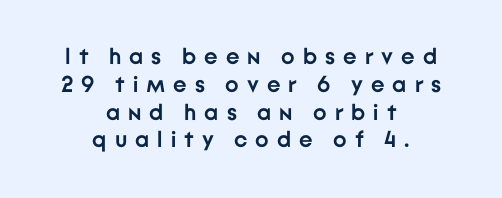
Q: Is the text bold? A: Yes.
Q: Is the text italic (slanted)? A: No, it is upright.
Q: Is the text underlined? A: No.
Q: How is the paragraph aligned? A: Centered.
Q: Is the spacing between letters normal or unusually wide? A: Unusually wide.
